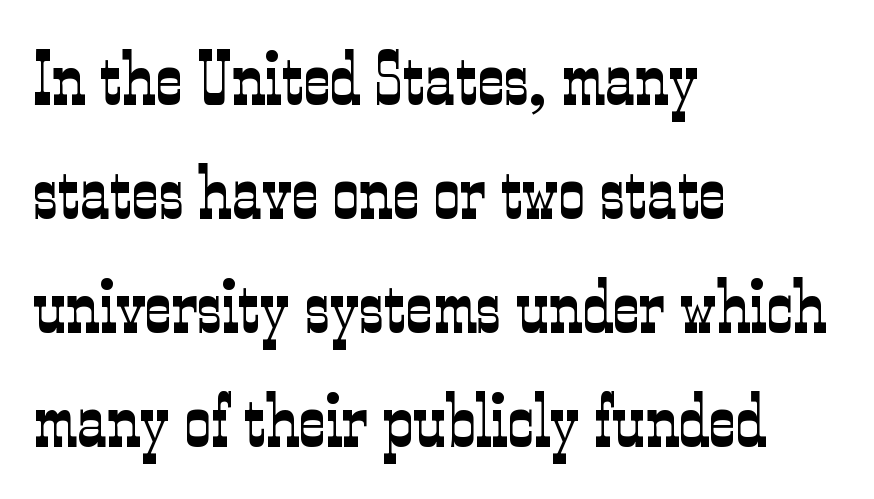
{"serif": "yes", "italic": "no", "bold": "no", "weight": "light", "width": "condensed", "stroke_contrast": "low", "x_height": "medium", "monospaced": "no", "underline": "no", "align": "left", "line_spacing": "normal", "line_spacing_ratio": 1.54, "letter_spacing": "normal", "letter_spacing_em": 0.0, "glyph_px": 74}
